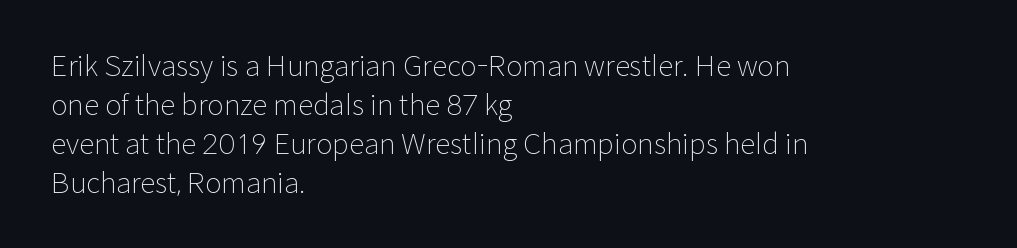
{"serif": "no", "italic": "no", "bold": "no", "weight": "light", "width": "normal", "stroke_contrast": "low", "x_height": "medium", "monospaced": "no", "underline": "no", "align": "left", "line_spacing": "normal", "line_spacing_ratio": 1.39, "letter_spacing": "normal", "letter_spacing_em": 0.0, "glyph_px": 28}
